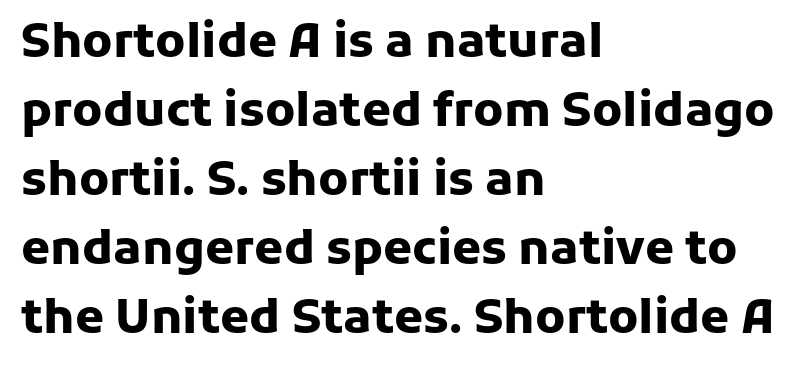
{"serif": "no", "italic": "no", "bold": "yes", "weight": "heavy", "width": "normal", "stroke_contrast": "low", "x_height": "medium", "monospaced": "no", "underline": "no", "align": "left", "line_spacing": "normal", "line_spacing_ratio": 1.47, "letter_spacing": "normal", "letter_spacing_em": 0.0, "glyph_px": 47}
